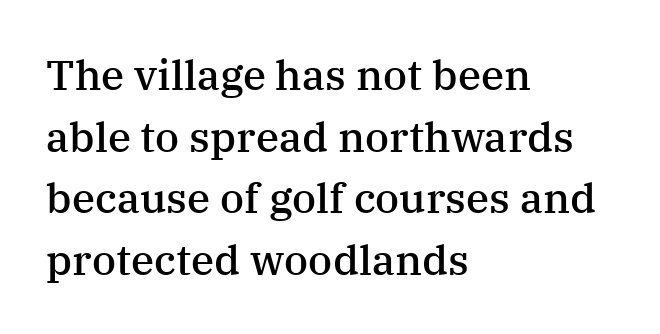
Q: Is the text bold? A: Semi-bold.
Q: Is the text italic (slanted)? A: No, it is upright.
Q: Is the typeface a serif or a sans-serif typeface? A: Serif.
Q: Is the text underlined? A: No.
Q: How is the paragraph aligned? A: Left-aligned.
Q: Is the spacing between letters normal or unusually wide? A: Normal.
Q: Is the spacing between lines tight, normal or loose? A: Normal.
Q: Width (condensed, normal, or wide)? A: Normal.
Q: Stroke contrast? A: Medium.
Q: x-height? A: Medium.
Q: Monospaced? A: No.
